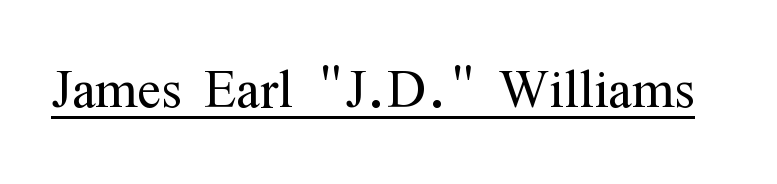
Q: Is the text bold? A: No.
Q: Is the text italic (slanted)? A: No, it is upright.
Q: Is the typeface a serif or a sans-serif typeface? A: Serif.
Q: Is the text underlined? A: Yes.
Q: Is the spacing between letters normal or unusually wide? A: Normal.
Q: Width (condensed, normal, or wide)? A: Condensed.
Q: Stroke contrast? A: Medium.
Q: x-height? A: Medium.
Q: Monospaced? A: No.
